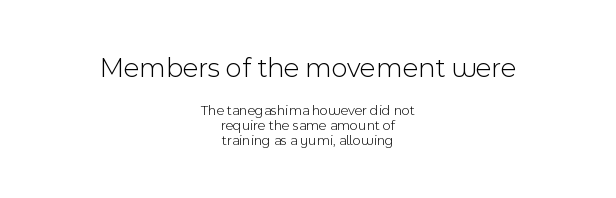
The image shows 28 px light sans-serif type, upright; set centered, tight line spacing (1.06x), normal letter spacing, not underlined; the first (top) block is 2.0x larger; a medium x-height.
